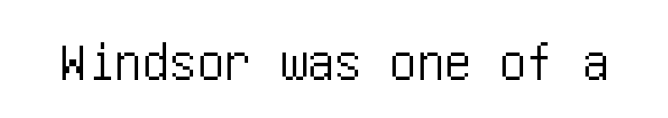
The image shows 55 px condensed sans-serif type, upright; set normal letter spacing, not underlined; low stroke contrast and a large x-height.
